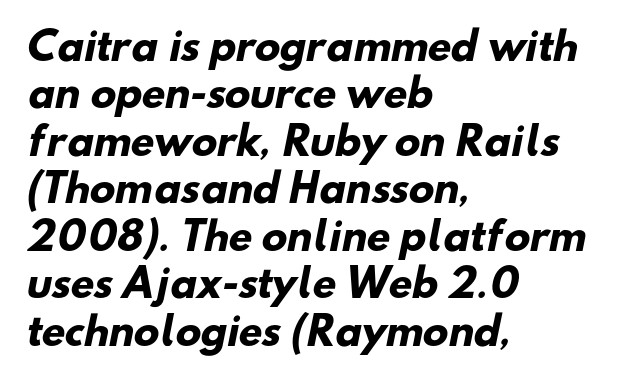
Just letters on the line, the space beneath them empty. This rendering employs a face without finishing strokes, i.e., a sans-serif. The rag falls on the right side of this text block. The rows are spaced the way most documents space them. Inter-character spacing is left at the font's built-in metrics. Here the designer chose a conventional face with non-uniform glyph widths.
